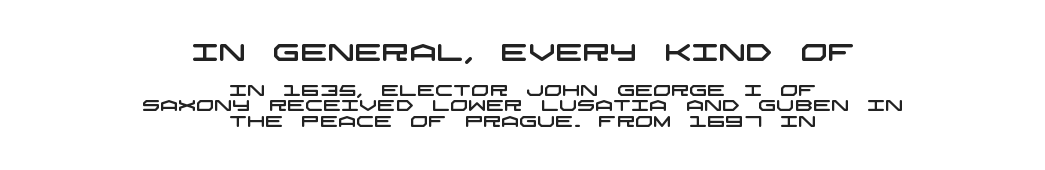
Q: Is the text underlined? A: No.
Q: How is the paragraph aligned? A: Centered.
Q: Is the spacing between letters normal or unusually wide? A: Normal.
Q: Is the spacing between lines tight, normal or loose? A: Tight.
Q: Which block of text is set in a larger size, the first (top) or the second (bottom)? A: The first (top) one.
